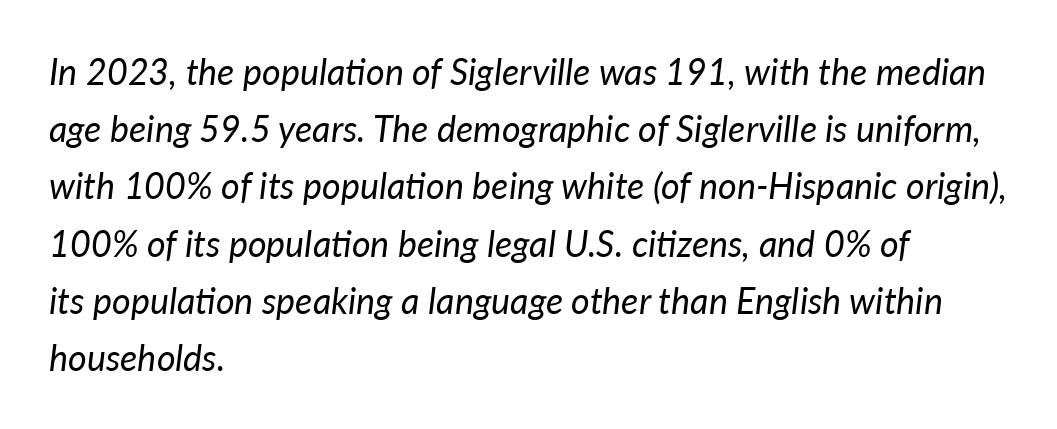
Q: Is the text bold? A: No.
Q: Is the text italic (slanted)? A: Yes, it leans right by about 7 degrees.
Q: Is the text underlined? A: No.
Q: How is the paragraph aligned? A: Left-aligned.
Q: Is the spacing between letters normal or unusually wide? A: Normal.
Q: Is the spacing between lines tight, normal or loose? A: Normal.
Q: Width (condensed, normal, or wide)? A: Normal.
Q: Stroke contrast? A: Low.
Q: x-height? A: Medium.
Q: Monospaced? A: No.
